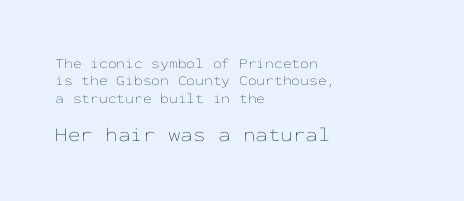
{"italic": "no", "bold": "no", "underline": "no", "align": "left", "line_spacing": "normal", "line_spacing_ratio": 1.25, "letter_spacing": "normal", "letter_spacing_em": 0.0, "larger_block": "second", "size_ratio": 1.43, "glyph_px": 20}
